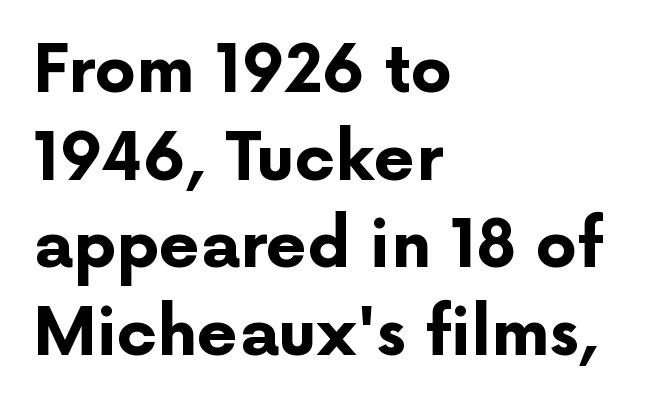
The image shows 65 px bold sans-serif type, upright; set left-aligned, normal line spacing (1.35x), normal letter spacing, not underlined; low stroke contrast and a medium x-height.
